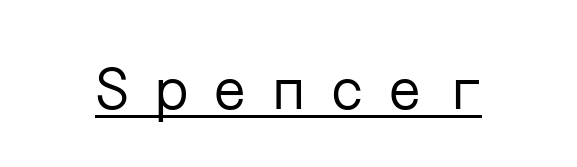
Q: Is the text bold? A: No.
Q: Is the text italic (slanted)? A: No, it is upright.
Q: Is the typeface a serif or a sans-serif typeface? A: Sans-serif.
Q: Is the text underlined? A: Yes.
Q: Is the spacing between letters normal or unusually wide? A: Unusually wide.
Q: Width (condensed, normal, or wide)? A: Normal.
Q: Stroke contrast? A: Low.
Q: x-height? A: Medium.
